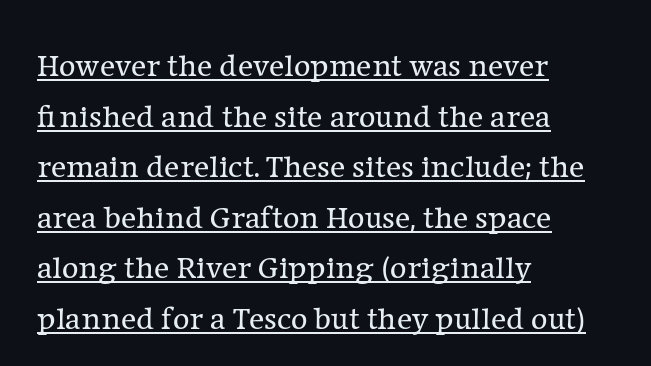
{"serif": "yes", "italic": "no", "bold": "no", "weight": "regular", "width": "normal", "stroke_contrast": "low", "x_height": "medium", "monospaced": "no", "underline": "yes", "align": "left", "line_spacing": "normal", "line_spacing_ratio": 1.58, "letter_spacing": "normal", "letter_spacing_em": 0.0, "glyph_px": 32}
